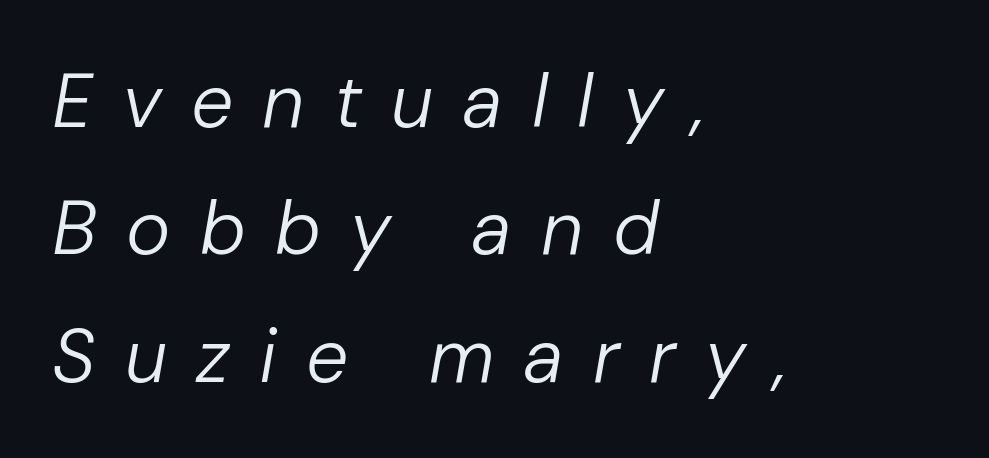
The image shows 75 px regular-weight type, italic (leaning right); set left-aligned, normal line spacing (1.7x), unusually wide letter spacing (+0.39 em), not underlined; low stroke contrast and a medium x-height.
